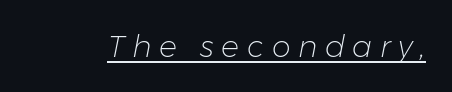
{"italic": "yes", "lean": "right", "slant_degrees": 11, "bold": "no", "weight": "light", "width": "normal", "stroke_contrast": "low", "x_height": "medium", "monospaced": "no", "underline": "yes", "letter_spacing": "wide", "letter_spacing_em": 0.25, "glyph_px": 30}
